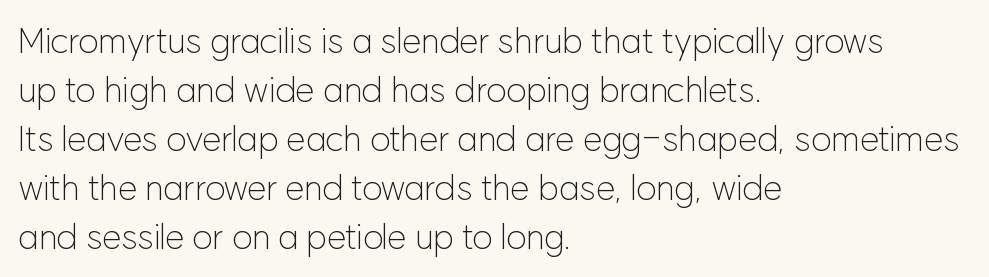
Plain, unruled lines of type. Weight class: somewhere from thin through regular. A typesetter would call this leading conventional body-copy spacing. The rendering shows plain stroke endings on the letterforms — a sans-serif design.
